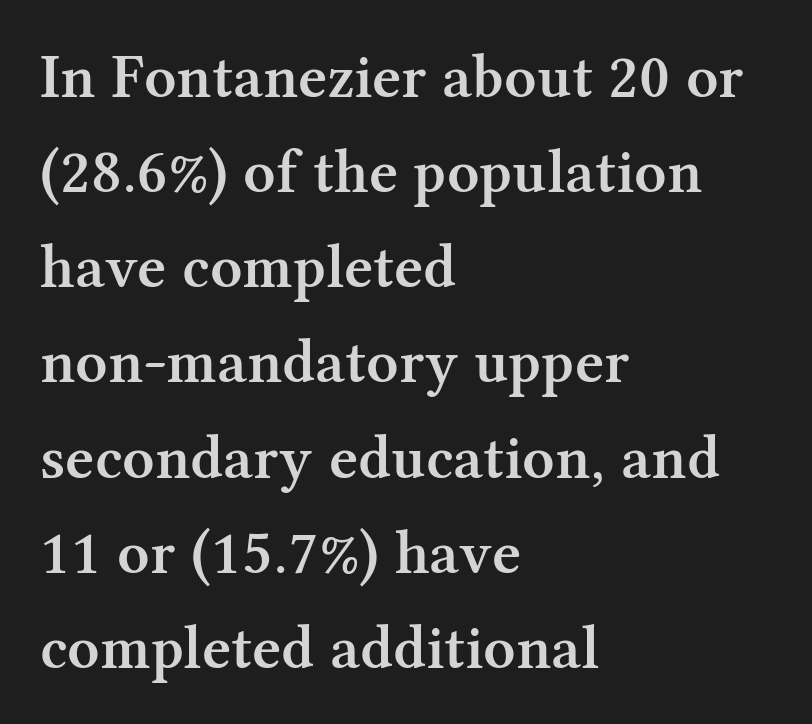
A fair bit of extra ink — the face is semibold, not bold. Regarding leading, the lines here are spaced in the standard way. Small tapered or slab feet sit at the stroke ends, so this counts as serif. A typesetter would call this zero additional tracking. The lines are quadded left. Posture: straight, roman, zero tilt.
